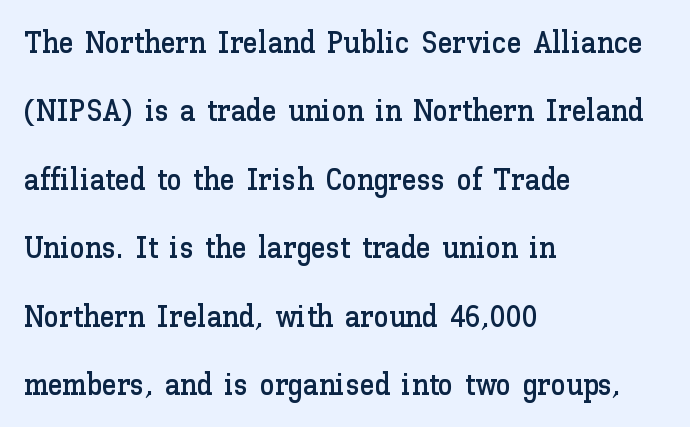
{"italic": "no", "width": "normal", "stroke_contrast": "low", "x_height": "medium", "monospaced": "no", "underline": "no", "align": "left", "line_spacing": "loose", "line_spacing_ratio": 2.28, "letter_spacing": "normal", "letter_spacing_em": 0.0, "glyph_px": 30}
